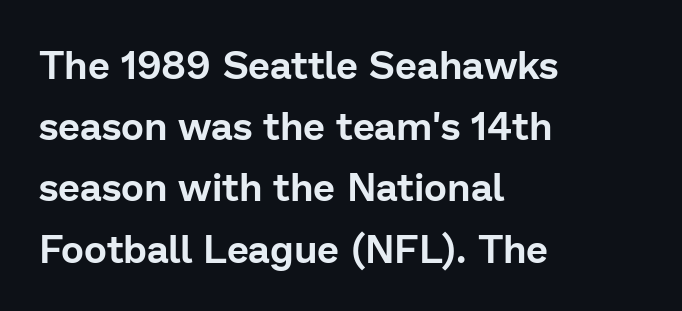
{"serif": "no", "italic": "no", "width": "normal", "stroke_contrast": "low", "x_height": "medium", "monospaced": "no", "underline": "no", "align": "left", "line_spacing": "normal", "line_spacing_ratio": 1.57, "letter_spacing": "normal", "letter_spacing_em": 0.0, "glyph_px": 39}
